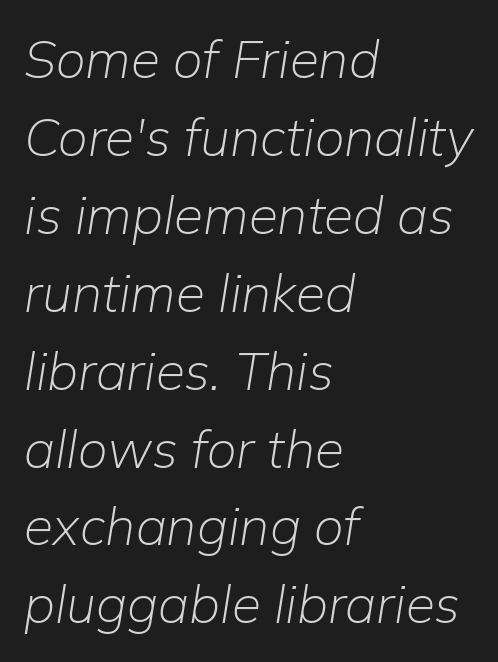
You could call the tracking neutral — neither tight nor loose. Compared with ordinary roman type, these characters are visibly tilted. The lines are quadded left. Is this a heavy cut? Hardly; it is regular or lighter. Type without underlining.
